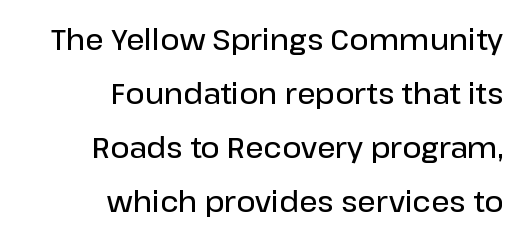
{"serif": "no", "italic": "no", "bold": "semi", "weight": "semibold", "width": "normal", "stroke_contrast": "low", "x_height": "medium", "monospaced": "no", "underline": "no", "align": "right", "line_spacing_ratio": 1.86, "letter_spacing": "normal", "letter_spacing_em": 0.0, "glyph_px": 29}
